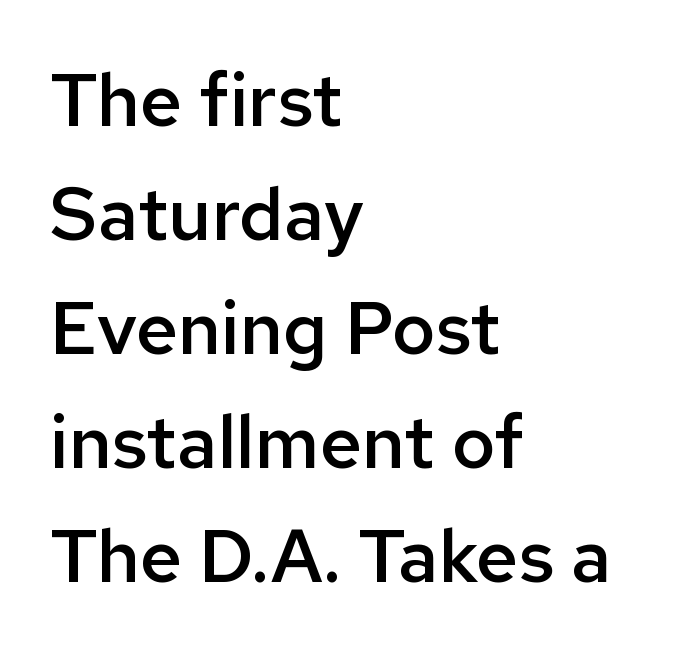
Q: Is the text bold? A: Semi-bold.
Q: Is the text italic (slanted)? A: No, it is upright.
Q: Is the typeface a serif or a sans-serif typeface? A: Sans-serif.
Q: Is the text underlined? A: No.
Q: How is the paragraph aligned? A: Left-aligned.
Q: Is the spacing between letters normal or unusually wide? A: Normal.
Q: Is the spacing between lines tight, normal or loose? A: Normal.
Q: Width (condensed, normal, or wide)? A: Normal.
Q: Stroke contrast? A: Low.
Q: x-height? A: Medium.
Q: Monospaced? A: No.
